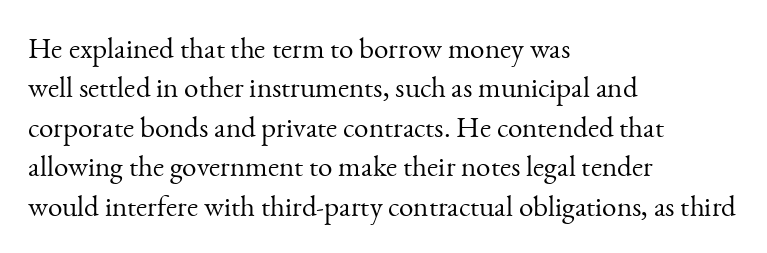
Decoration check: the copy has no underline. Nothing heavy about these letters — not bold at all. Unlike a clean sans, this face finishes its strokes with serifs. Nothing unusual about the tracking: characters are spaced as the font intends. Horizontal bands of white between lines are of average thickness. Line beginnings align vertically; line endings do not.
